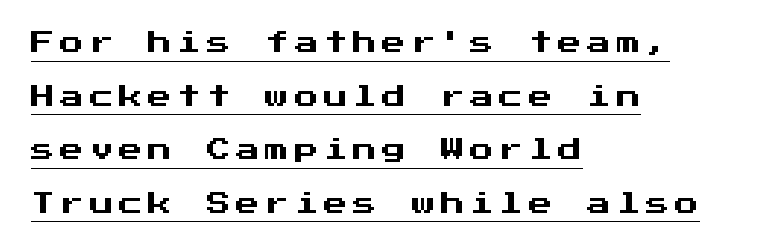
{"italic": "no", "underline": "yes", "align": "left", "line_spacing": "loose", "line_spacing_ratio": 2.23, "letter_spacing": "wide", "letter_spacing_em": 0.22, "glyph_px": 24}
